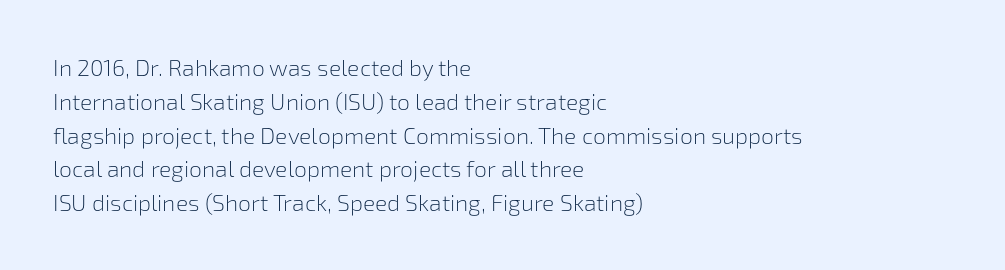
Q: Is the text bold? A: No.
Q: Is the text italic (slanted)? A: No, it is upright.
Q: Is the text underlined? A: No.
Q: How is the paragraph aligned? A: Left-aligned.
Q: Is the spacing between letters normal or unusually wide? A: Normal.
Q: Is the spacing between lines tight, normal or loose? A: Normal.
